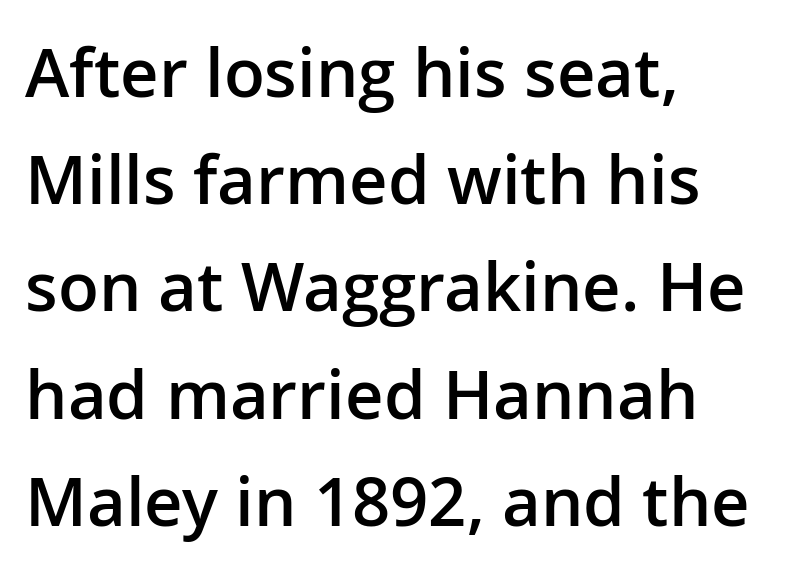
{"serif": "no", "italic": "no", "bold": "semi", "weight": "semibold", "width": "normal", "stroke_contrast": "low", "x_height": "medium", "monospaced": "no", "underline": "no", "align": "left", "line_spacing": "normal", "line_spacing_ratio": 1.6, "letter_spacing": "normal", "letter_spacing_em": 0.0, "glyph_px": 67}
